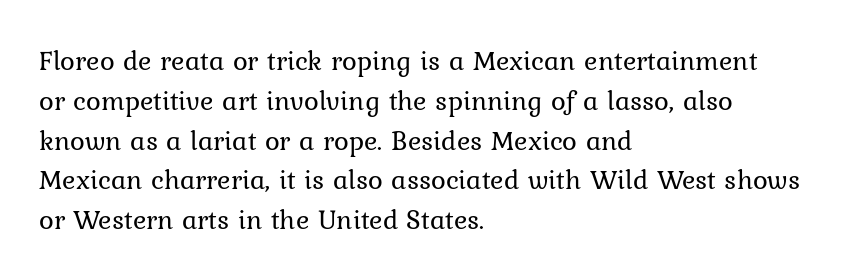
{"serif": "yes", "italic": "no", "bold": "no", "weight": "regular", "width": "normal", "stroke_contrast": "low", "x_height": "medium", "monospaced": "no", "underline": "no", "align": "left", "line_spacing": "normal", "line_spacing_ratio": 1.42, "letter_spacing": "normal", "letter_spacing_em": 0.0, "glyph_px": 28}
